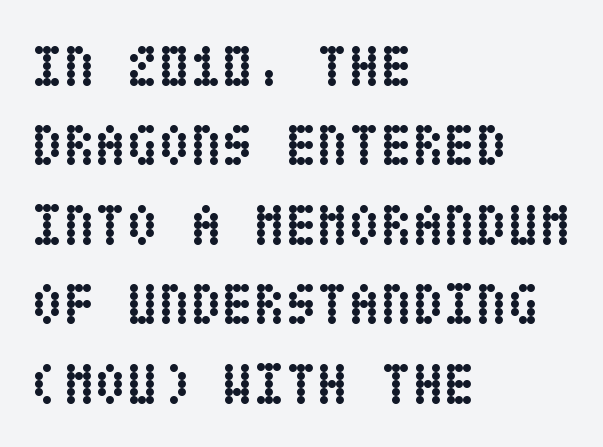
Q: Is the text bold? A: Yes.
Q: Is the text italic (slanted)? A: No, it is upright.
Q: Is the text underlined? A: No.
Q: How is the paragraph aligned? A: Left-aligned.
Q: Is the spacing between letters normal or unusually wide? A: Normal.
Q: Is the spacing between lines tight, normal or loose? A: Normal.
Q: Width (condensed, normal, or wide)? A: Condensed.
Q: Stroke contrast? A: Low.
Q: x-height? A: Large.
